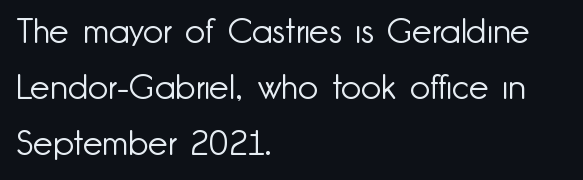
Q: Is the text bold? A: No.
Q: Is the text italic (slanted)? A: No, it is upright.
Q: Is the typeface a serif or a sans-serif typeface? A: Sans-serif.
Q: Is the text underlined? A: No.
Q: How is the paragraph aligned? A: Left-aligned.
Q: Is the spacing between letters normal or unusually wide? A: Normal.
Q: Is the spacing between lines tight, normal or loose? A: Normal.
Q: Width (condensed, normal, or wide)? A: Normal.
Q: Stroke contrast? A: Low.
Q: x-height? A: Small.
Q: Monospaced? A: No.
